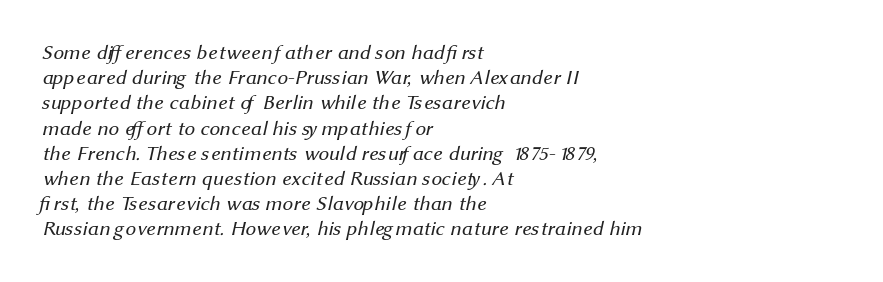
The image shows 21 px text type; set left-aligned, line spacing 1.2x, normal letter spacing, not underlined.
